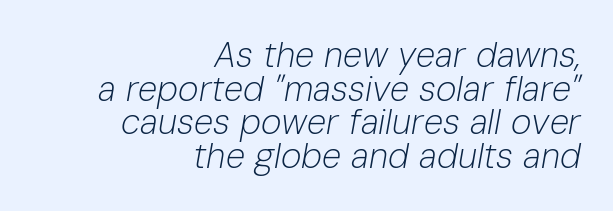
Q: Is the text bold? A: No.
Q: Is the text italic (slanted)? A: Yes, it leans right by about 10 degrees.
Q: Is the text underlined? A: No.
Q: How is the paragraph aligned? A: Right-aligned.
Q: Is the spacing between letters normal or unusually wide? A: Normal.
Q: Is the spacing between lines tight, normal or loose? A: Tight.
Q: Width (condensed, normal, or wide)? A: Normal.
Q: Stroke contrast? A: Low.
Q: x-height? A: Medium.
Q: Monospaced? A: No.
